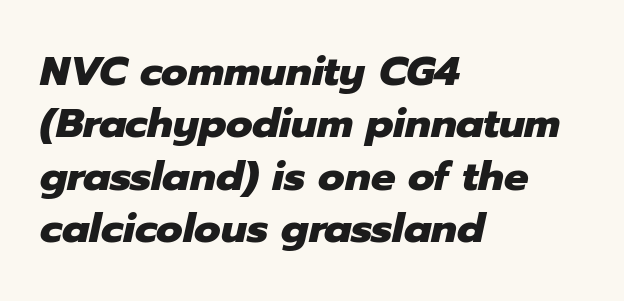
{"italic": "yes", "lean": "right", "slant_degrees": 12, "bold": "yes", "weight": "heavy", "width": "normal", "stroke_contrast": "low", "x_height": "medium", "monospaced": "no", "underline": "no", "align": "left", "line_spacing": "normal", "line_spacing_ratio": 1.28, "letter_spacing": "normal", "letter_spacing_em": 0.0, "glyph_px": 41}
